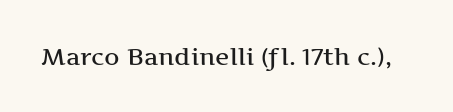
{"italic": "no", "underline": "no", "letter_spacing": "normal", "letter_spacing_em": 0.0, "glyph_px": 24}
